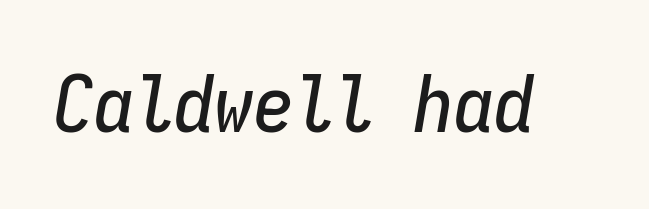
{"italic": "yes", "lean": "right", "slant_degrees": 9, "width": "condensed", "stroke_contrast": "low", "x_height": "medium", "monospaced": "yes", "underline": "no", "letter_spacing": "normal", "letter_spacing_em": 0.0, "glyph_px": 80}
